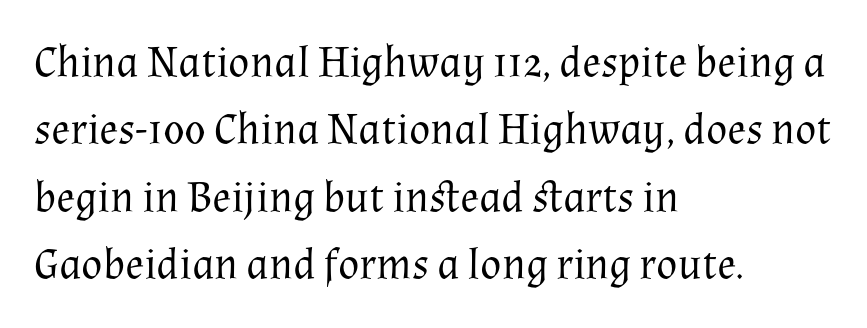
{"serif": "yes", "italic": "no", "bold": "no", "weight": "regular", "width": "normal", "stroke_contrast": "medium", "x_height": "medium", "monospaced": "no", "underline": "no", "align": "left", "line_spacing": "normal", "line_spacing_ratio": 1.53, "letter_spacing": "normal", "letter_spacing_em": 0.0, "glyph_px": 44}
